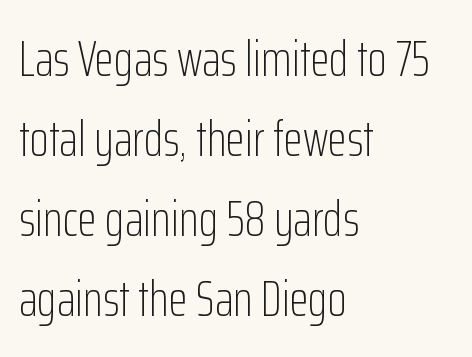
Q: Is the text bold? A: No.
Q: Is the text italic (slanted)? A: No, it is upright.
Q: Is the typeface a serif or a sans-serif typeface? A: Sans-serif.
Q: Is the text underlined? A: No.
Q: How is the paragraph aligned? A: Left-aligned.
Q: Is the spacing between letters normal or unusually wide? A: Normal.
Q: Is the spacing between lines tight, normal or loose? A: Normal.
Q: Width (condensed, normal, or wide)? A: Condensed.
Q: Stroke contrast? A: Low.
Q: x-height? A: Medium.
Q: Monospaced? A: No.
